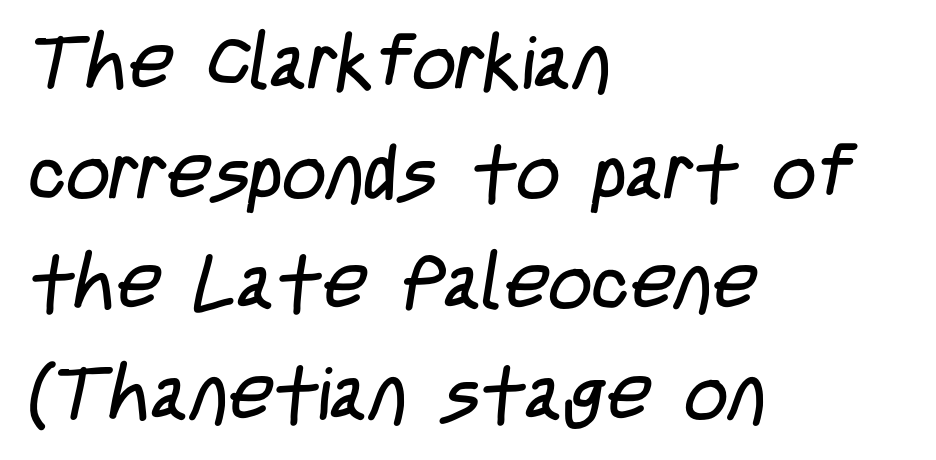
{"serif": "no", "bold": "no", "weight": "regular", "width": "condensed", "stroke_contrast": "low", "x_height": "large", "monospaced": "no", "underline": "no", "align": "left", "line_spacing": "normal", "line_spacing_ratio": 1.45, "letter_spacing": "normal", "letter_spacing_em": 0.0, "glyph_px": 76}
